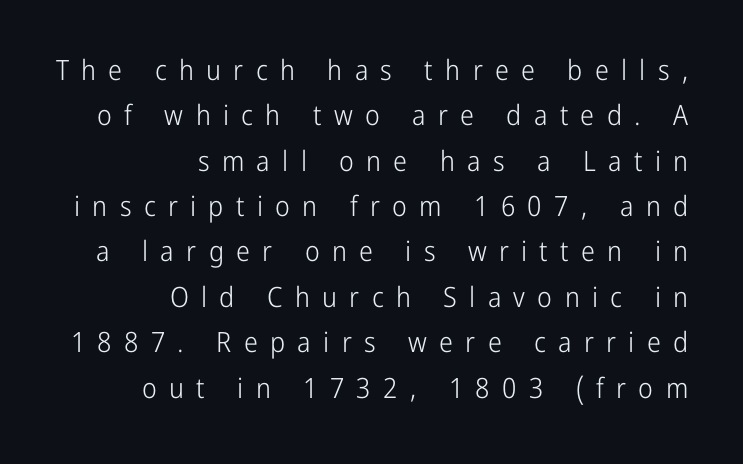
Q: Is the text bold? A: No.
Q: Is the text italic (slanted)? A: No, it is upright.
Q: Is the typeface a serif or a sans-serif typeface? A: Sans-serif.
Q: Is the text underlined? A: No.
Q: How is the paragraph aligned? A: Right-aligned.
Q: Is the spacing between letters normal or unusually wide? A: Unusually wide.
Q: Is the spacing between lines tight, normal or loose? A: Normal.
Q: Width (condensed, normal, or wide)? A: Condensed.
Q: Stroke contrast? A: Low.
Q: x-height? A: Medium.
Q: Monospaced? A: No.
